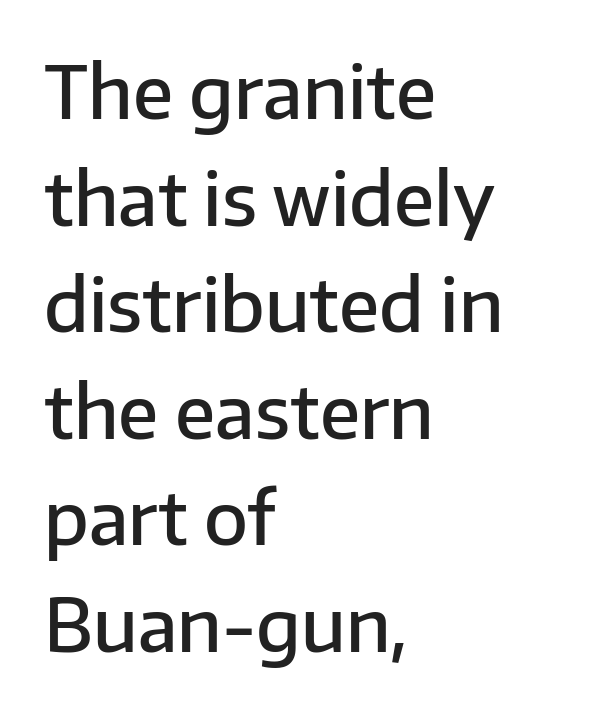
{"serif": "no", "italic": "no", "bold": "semi", "weight": "semibold", "width": "normal", "stroke_contrast": "low", "x_height": "medium", "monospaced": "no", "underline": "no", "align": "left", "line_spacing": "normal", "line_spacing_ratio": 1.48, "letter_spacing": "normal", "letter_spacing_em": 0.0, "glyph_px": 72}
